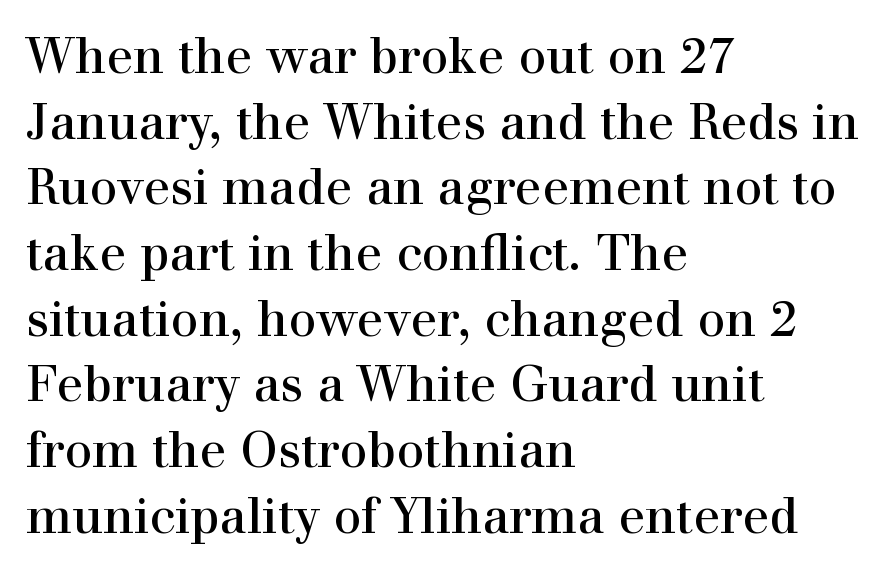
The image shows 49 px regular-weight serif type, upright; set left-aligned, normal line spacing (1.34x), normal letter spacing, not underlined; high stroke contrast and a medium x-height.
